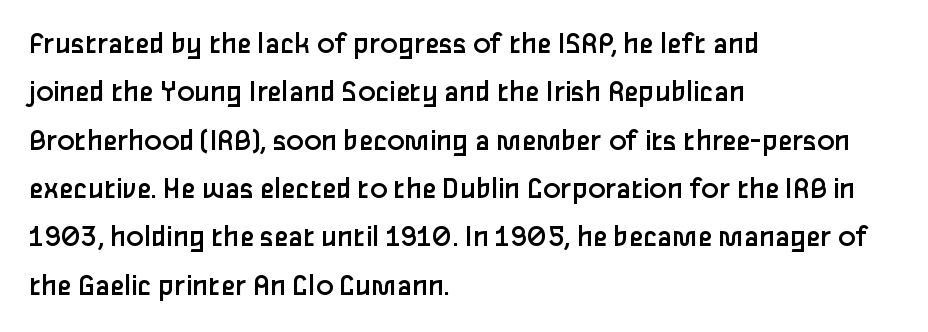
Q: Is the text bold? A: No.
Q: Is the text italic (slanted)? A: No, it is upright.
Q: Is the typeface a serif or a sans-serif typeface? A: Sans-serif.
Q: Is the text underlined? A: No.
Q: How is the paragraph aligned? A: Left-aligned.
Q: Is the spacing between letters normal or unusually wide? A: Normal.
Q: Is the spacing between lines tight, normal or loose? A: Normal.
Q: Width (condensed, normal, or wide)? A: Normal.
Q: Stroke contrast? A: Low.
Q: x-height? A: Medium.
Q: Monospaced? A: No.
